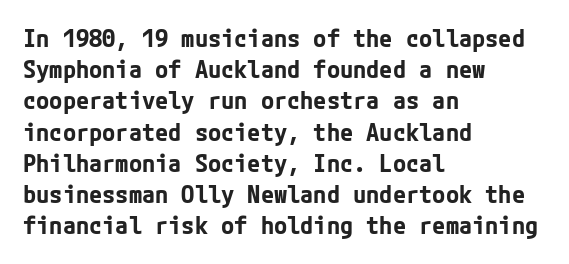
Every letter is thick-stroked: bold, no question. Line starts are locked; line ends wander. What's the leading like? Ordinary, nothing unusual. Glance below the letters and you will spot only blank space.
